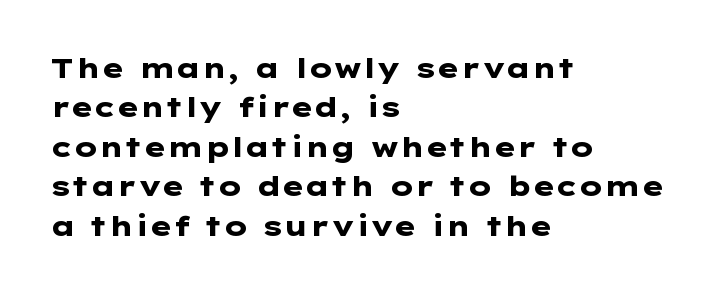
Characters follow at the spacing the type designer built in. Short and long lines alike share a common starting point at left. Font category for this specimen: sans-serif. What's the leading like? Ordinary, nothing unusual. A roman cut, with each character standing at attention. The area under the type is left untouched.
